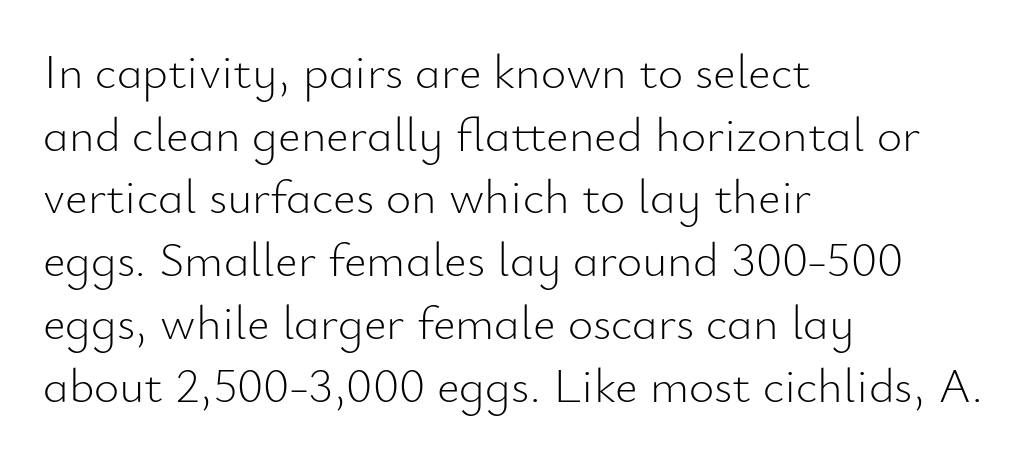
Q: Is the text bold? A: No.
Q: Is the text italic (slanted)? A: No, it is upright.
Q: Is the typeface a serif or a sans-serif typeface? A: Sans-serif.
Q: Is the text underlined? A: No.
Q: How is the paragraph aligned? A: Left-aligned.
Q: Is the spacing between letters normal or unusually wide? A: Normal.
Q: Is the spacing between lines tight, normal or loose? A: Normal.
Q: Width (condensed, normal, or wide)? A: Normal.
Q: Stroke contrast? A: Low.
Q: x-height? A: Small.
Q: Monospaced? A: No.
